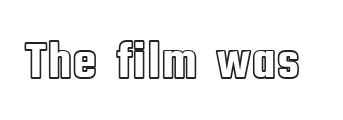
{"italic": "no", "width": "condensed", "x_height": "large", "monospaced": "no", "underline": "no", "letter_spacing": "normal", "letter_spacing_em": 0.0, "glyph_px": 52}
